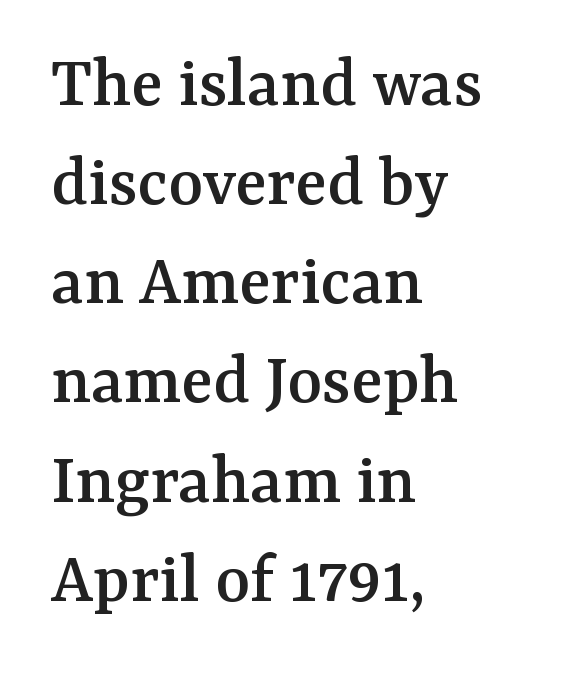
{"serif": "yes", "italic": "no", "width": "normal", "stroke_contrast": "medium", "x_height": "medium", "monospaced": "no", "underline": "no", "align": "left", "line_spacing": "normal", "line_spacing_ratio": 1.34, "letter_spacing": "normal", "letter_spacing_em": 0.0, "glyph_px": 74}
